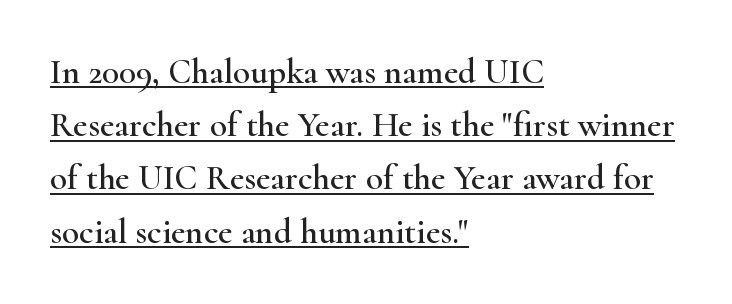
The image shows 35 px wide serif type, upright; set left-aligned, normal line spacing (1.52x), normal letter spacing, underlined; high stroke contrast and a small x-height.
